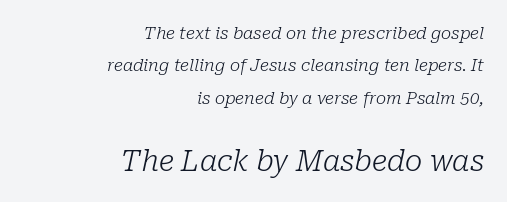
Q: Is the text bold? A: No.
Q: Is the text italic (slanted)? A: Yes, it leans right by about 10 degrees.
Q: Is the typeface a serif or a sans-serif typeface? A: Serif.
Q: Is the text underlined? A: No.
Q: How is the paragraph aligned? A: Right-aligned.
Q: Is the spacing between letters normal or unusually wide? A: Normal.
Q: Is the spacing between lines tight, normal or loose? A: Loose.
Q: Which block of text is set in a larger size, the first (top) or the second (bottom)? A: The second (bottom) one.
Q: Width (condensed, normal, or wide)? A: Normal.
Q: Stroke contrast? A: Low.
Q: x-height? A: Medium.
Q: Monospaced? A: No.
